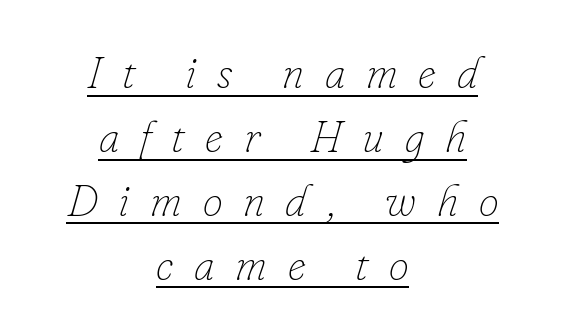
Centered paragraph, ragged on both sides. The rendering inserts visible extra space after every character. Heft: none added — not bold. These lines are rendered in a variable-pitch font. Leading matches the norm, producing a regular column. Does a line run under the words? Yes, clearly.
